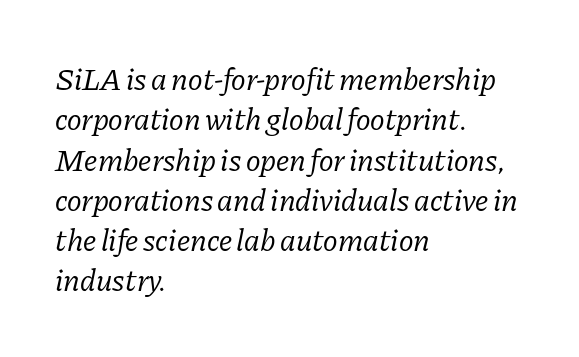
The image shows 31 px regular-weight serif type, italic (leaning right); set left-aligned, normal line spacing (1.3x), normal letter spacing, not underlined; low stroke contrast and a medium x-height.
